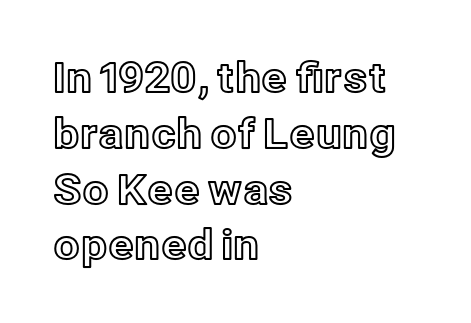
The image shows 41 px text type, upright; set left-aligned, normal line spacing (1.36x), normal letter spacing, not underlined; a medium x-height.
